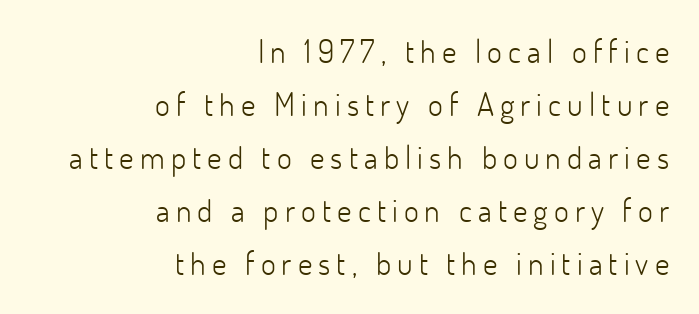
The image shows 32 px light sans-serif type, upright; set right-aligned, normal line spacing (1.66x), not underlined; low stroke contrast and a small x-height.
